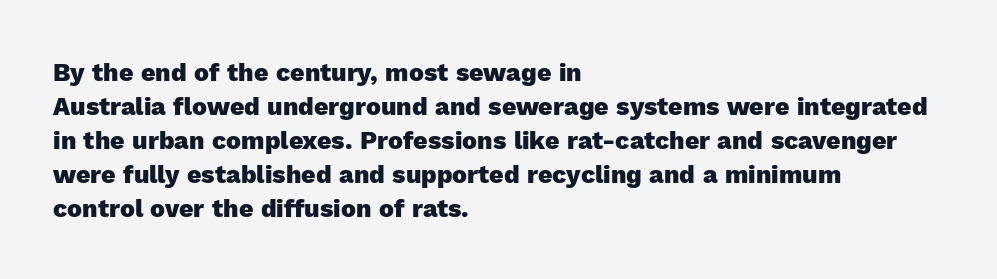
Q: Is the text bold? A: Yes.
Q: Is the text italic (slanted)? A: No, it is upright.
Q: Is the text underlined? A: No.
Q: How is the paragraph aligned? A: Left-aligned.
Q: Is the spacing between letters normal or unusually wide? A: Normal.
Q: Is the spacing between lines tight, normal or loose? A: Normal.
